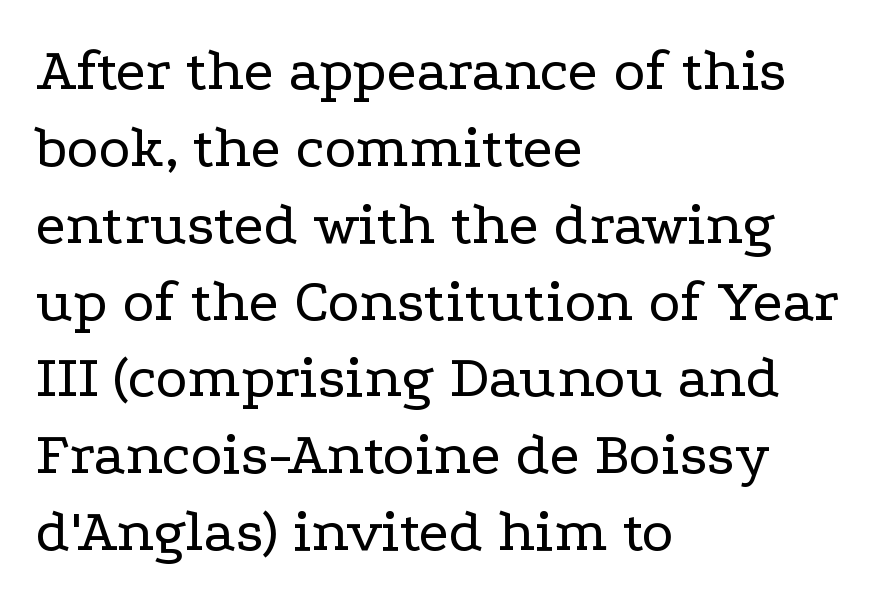
{"serif": "yes", "italic": "no", "bold": "no", "weight": "regular", "width": "wide", "stroke_contrast": "low", "x_height": "medium", "monospaced": "no", "underline": "no", "align": "left", "line_spacing": "normal", "line_spacing_ratio": 1.26, "letter_spacing": "normal", "letter_spacing_em": 0.0, "glyph_px": 61}
